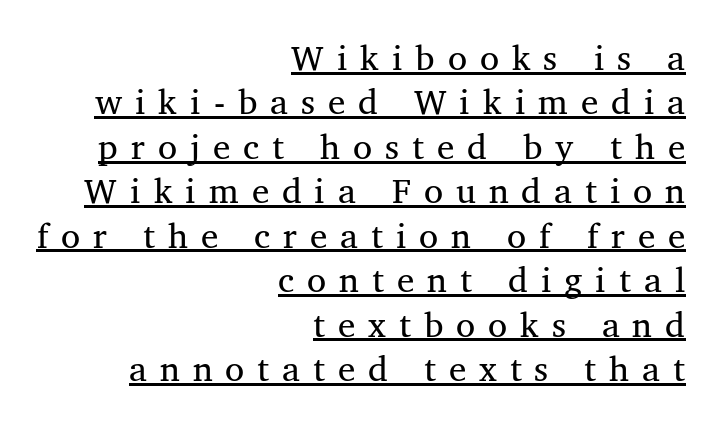
Note the varied advance widths — an 'i' is clearly narrower than an 'm'. This rendering features underlined lettering. Notice how the passage keeps a crisp vertical edge on the right only. Look at the bottom of the vertical strokes: they flare into serifs here.
